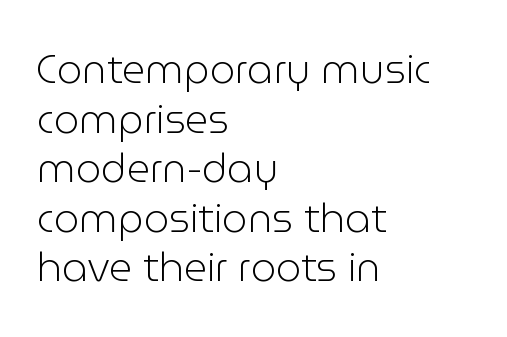
The image shows 40 px light sans-serif type, upright; set left-aligned, line spacing 1.24x, normal letter spacing, not underlined; low stroke contrast and a medium x-height.
